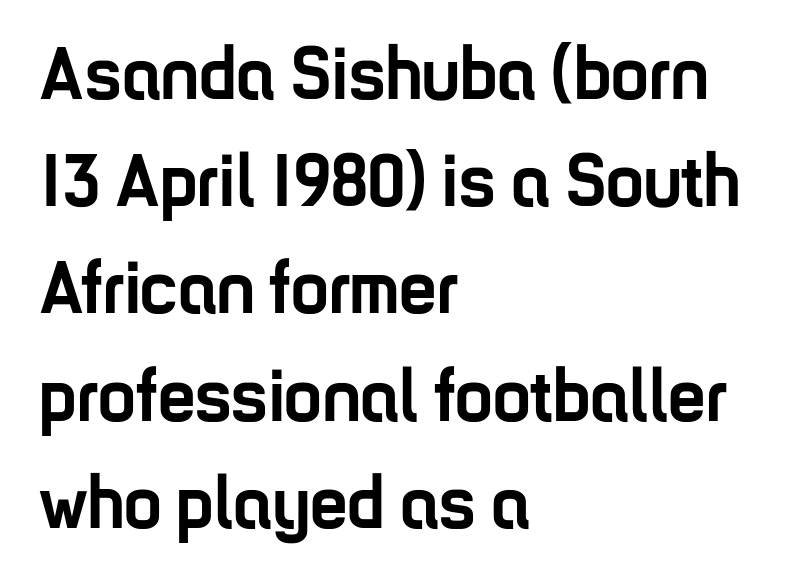
The image shows 75 px semibold, condensed sans-serif type, upright; set left-aligned, normal line spacing (1.43x), normal letter spacing, not underlined; low stroke contrast and a medium x-height.
